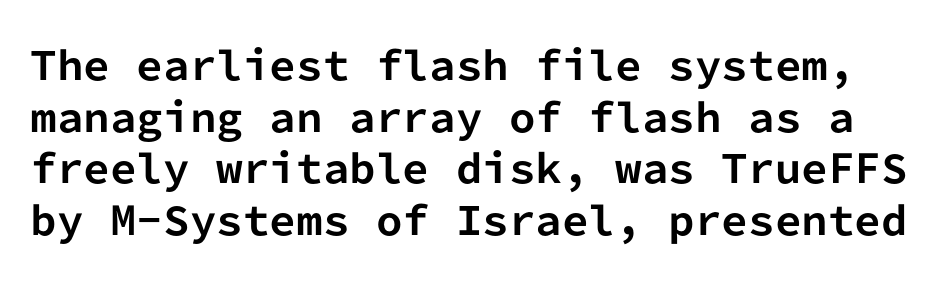
{"serif": "no", "italic": "no", "bold": "yes", "weight": "bold", "width": "normal", "stroke_contrast": "low", "x_height": "medium", "monospaced": "yes", "underline": "no", "line_spacing": "normal", "line_spacing_ratio": 1.36, "letter_spacing": "normal", "letter_spacing_em": 0.0, "glyph_px": 38}
